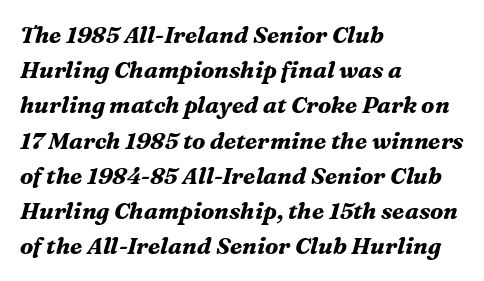
The image shows 23 px bold type, italic (leaning right); set left-aligned, normal line spacing (1.53x), normal letter spacing, not underlined.
